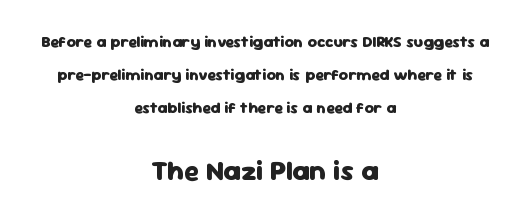
{"serif": "no", "italic": "no", "bold": "yes", "weight": "heavy", "width": "normal", "stroke_contrast": "low", "x_height": "medium", "monospaced": "no", "underline": "no", "align": "center", "line_spacing": "loose", "line_spacing_ratio": 2.05, "letter_spacing": "normal", "letter_spacing_em": 0.0, "larger_block": "second", "size_ratio": 1.75, "glyph_px": 28}
